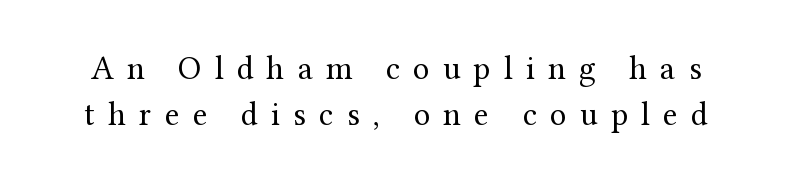
Q: Is the text bold? A: No.
Q: Is the text italic (slanted)? A: No, it is upright.
Q: Is the typeface a serif or a sans-serif typeface? A: Serif.
Q: Is the text underlined? A: No.
Q: Is the spacing between letters normal or unusually wide? A: Unusually wide.
Q: Is the spacing between lines tight, normal or loose? A: Normal.
Q: Width (condensed, normal, or wide)? A: Normal.
Q: Stroke contrast? A: Medium.
Q: x-height? A: Medium.
Q: Monospaced? A: No.
